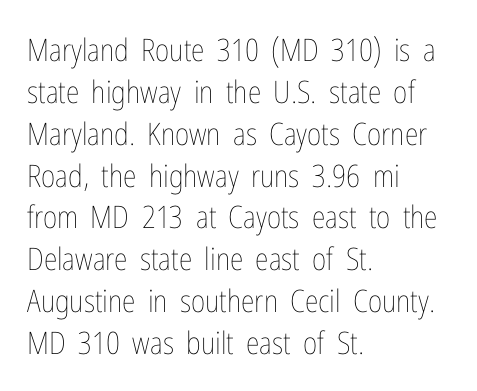
Line beginnings align vertically; line endings do not. Unlike italic type, these characters show no tilt at all. A clean baseline with only descenders dipping below it. The gaps between neighbouring characters are ordinary and unremarkable.
